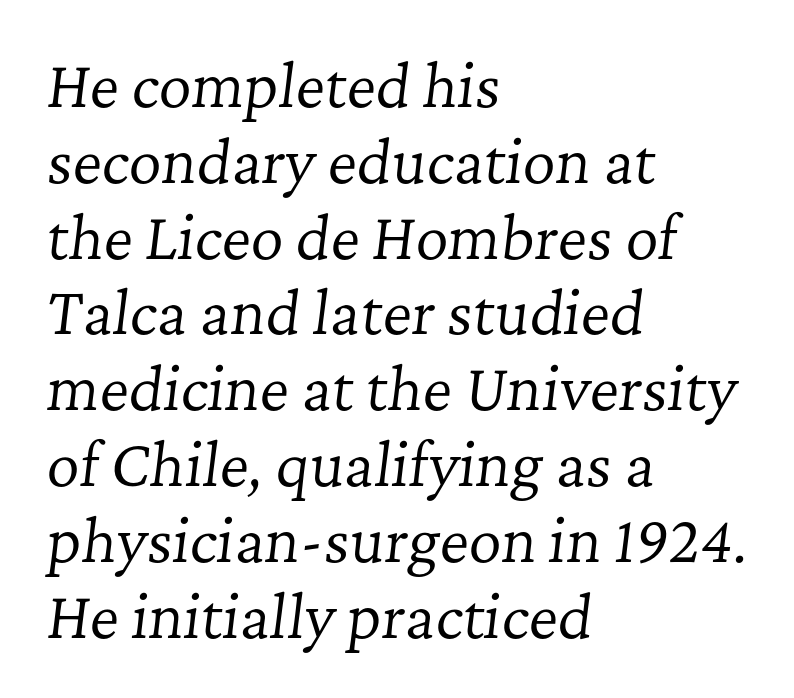
The image shows 57 px regular-weight serif type, italic (leaning right); set left-aligned, normal line spacing (1.33x), normal letter spacing, not underlined; low stroke contrast and a medium x-height.
